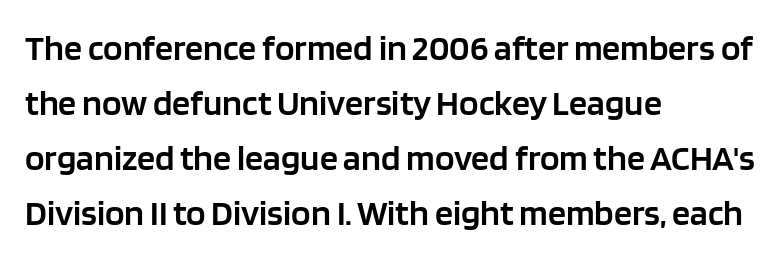
Stroke thickness is moderately raised; the sample reads as semibold. Rows of type keep a routine distance in the vertical direction. Look at the bottom of the vertical strokes: they stop flat, with no serifs. These lines keep a tight, regular rhythm from letter to letter. Nope, not italic — everything's standing straight. Proportional: the letters do not fall into vertical columns.
